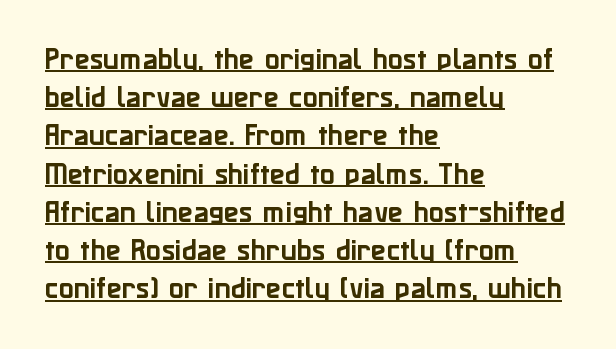
The image shows 25 px text type, upright; set left-aligned, normal line spacing (1.53x), normal letter spacing, underlined.
